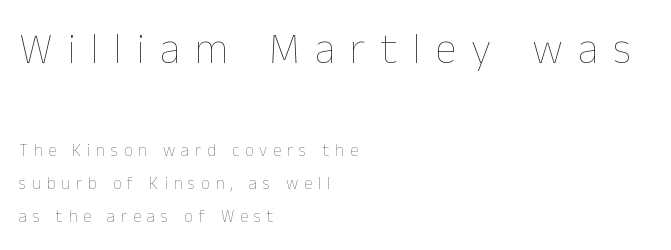
{"italic": "no", "bold": "no", "weight": "thin", "width": "normal", "stroke_contrast": "low", "x_height": "medium", "monospaced": "no", "underline": "no", "align": "left", "line_spacing": "loose", "line_spacing_ratio": 1.96, "letter_spacing": "wide", "letter_spacing_em": 0.35, "larger_block": "first", "size_ratio": 2.53, "glyph_px": 43}
